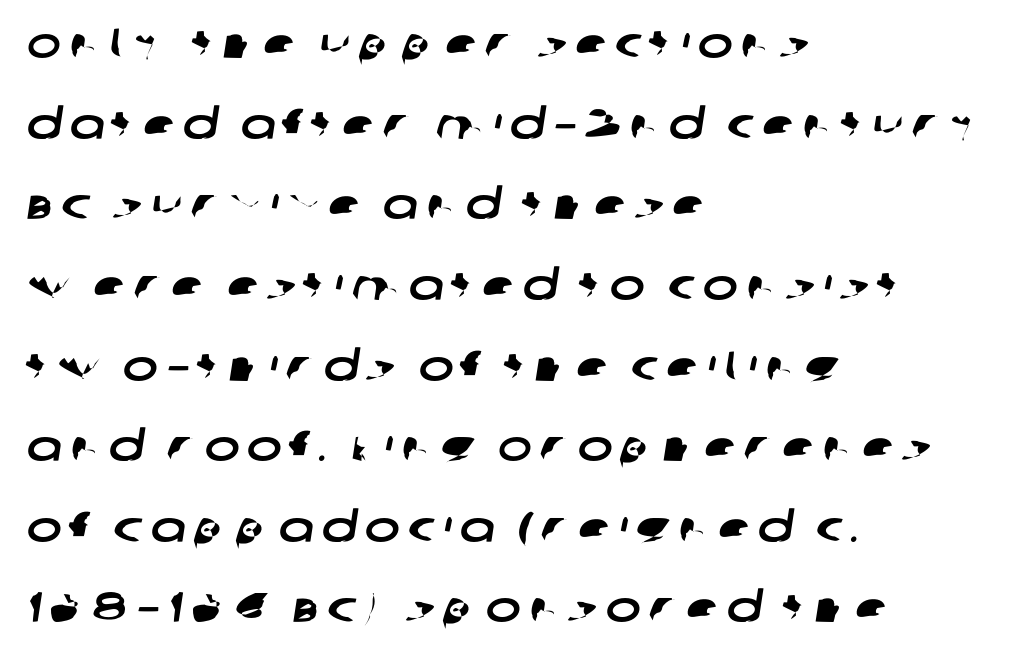
The image shows 42 px wide sans-serif type; set left-aligned, loose line spacing (1.92x), not underlined; low stroke contrast and a large x-height.
